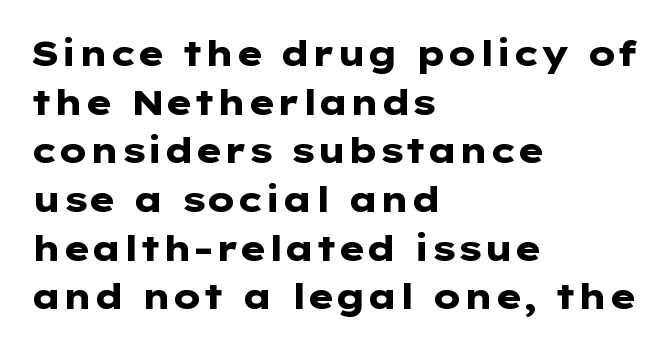
The image shows 35 px heavy, wide sans-serif type, upright; set left-aligned, normal line spacing (1.39x), normal letter spacing, not underlined; low stroke contrast and a medium x-height.
